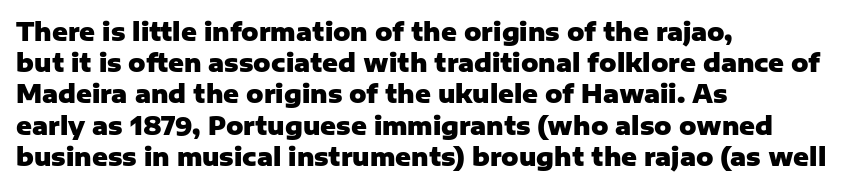
{"italic": "no", "bold": "yes", "underline": "no", "align": "left", "line_spacing": "normal", "line_spacing_ratio": 1.3, "letter_spacing": "normal", "letter_spacing_em": 0.0, "glyph_px": 24}
